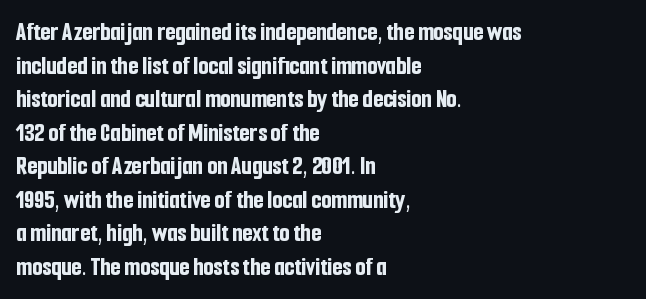
The image shows 26 px bold type, upright; set left-aligned, normal line spacing (1.29x), normal letter spacing, not underlined.
